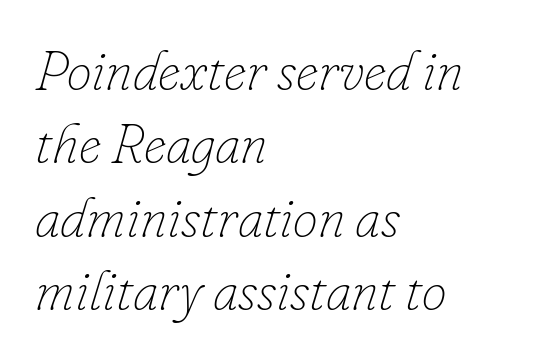
Q: Is the text bold? A: No.
Q: Is the text italic (slanted)? A: Yes, it leans right by about 16 degrees.
Q: Is the text underlined? A: No.
Q: How is the paragraph aligned? A: Left-aligned.
Q: Is the spacing between letters normal or unusually wide? A: Normal.
Q: Is the spacing between lines tight, normal or loose? A: Normal.
Q: Width (condensed, normal, or wide)? A: Normal.
Q: Stroke contrast? A: Low.
Q: x-height? A: Small.
Q: Monospaced? A: No.
